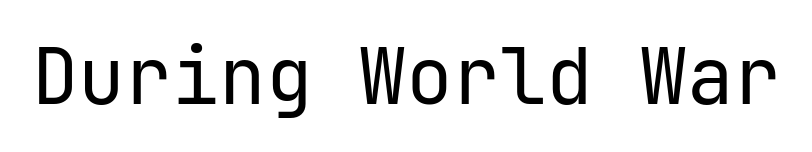
The image shows 78 px regular-weight sans-serif type, upright, monospaced; set normal letter spacing, not underlined; low stroke contrast and a medium x-height.
